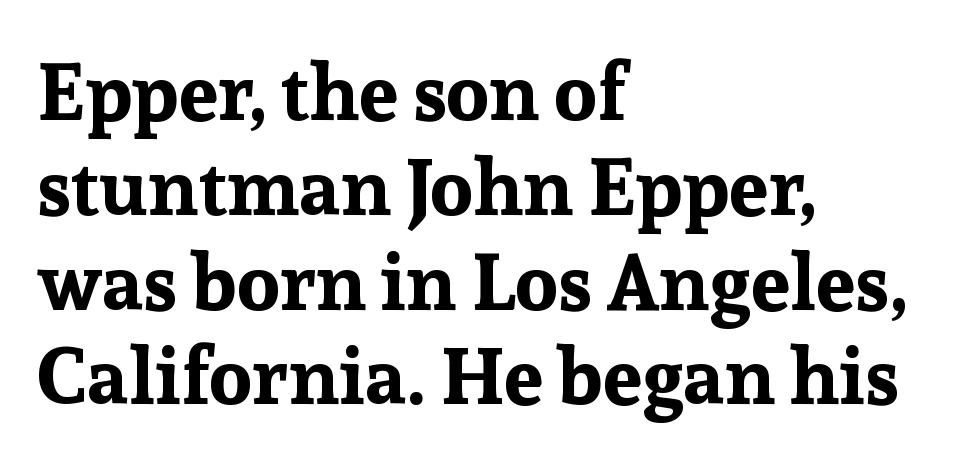
The image shows 79 px bold serif type, upright; set left-aligned, line spacing 1.2x, normal letter spacing, not underlined; low stroke contrast and a medium x-height.
